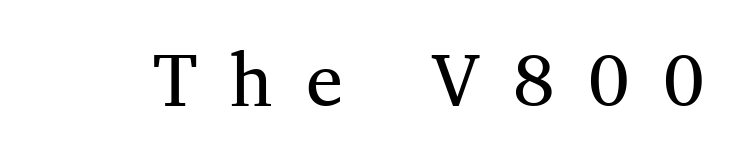
Only glyphs here, with clear space below each row. Proportional: the letters do not fall into vertical columns. Unlike italic type, these characters show no tilt at all. Here the glyphs are tracked loosely, breaking word shapes into spaced letters. Font category for this specimen: serif.
